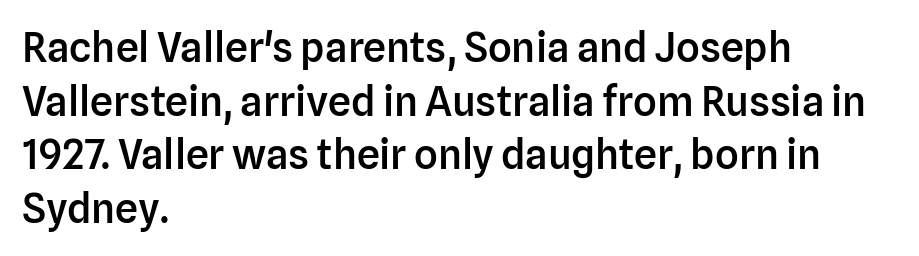
Q: Is the text bold? A: Semi-bold.
Q: Is the text italic (slanted)? A: No, it is upright.
Q: Is the typeface a serif or a sans-serif typeface? A: Sans-serif.
Q: Is the text underlined? A: No.
Q: How is the paragraph aligned? A: Left-aligned.
Q: Is the spacing between letters normal or unusually wide? A: Normal.
Q: Is the spacing between lines tight, normal or loose? A: Normal.
Q: Width (condensed, normal, or wide)? A: Normal.
Q: Stroke contrast? A: Low.
Q: x-height? A: Medium.
Q: Monospaced? A: No.
